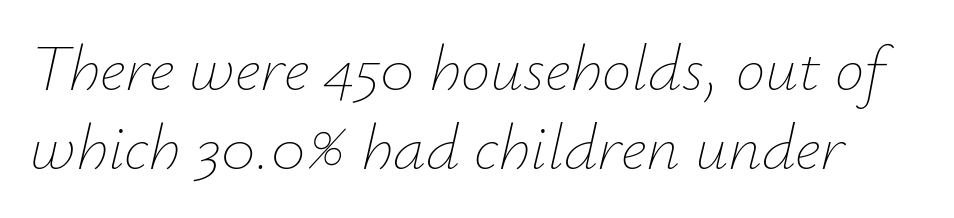
{"italic": "yes", "lean": "right", "slant_degrees": 12, "bold": "no", "weight": "thin", "width": "normal", "stroke_contrast": "low", "x_height": "small", "monospaced": "no", "underline": "no", "line_spacing_ratio": 1.19, "letter_spacing": "normal", "letter_spacing_em": 0.0, "glyph_px": 66}
